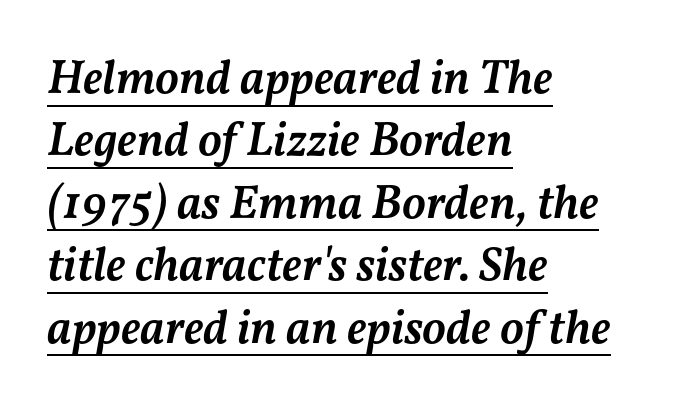
Q: Is the text bold? A: Semi-bold.
Q: Is the text italic (slanted)? A: Yes, it leans right by about 11 degrees.
Q: Is the text underlined? A: Yes.
Q: How is the paragraph aligned? A: Left-aligned.
Q: Is the spacing between letters normal or unusually wide? A: Normal.
Q: Is the spacing between lines tight, normal or loose? A: Normal.
Q: Width (condensed, normal, or wide)? A: Normal.
Q: Stroke contrast? A: Medium.
Q: x-height? A: Medium.
Q: Monospaced? A: No.
